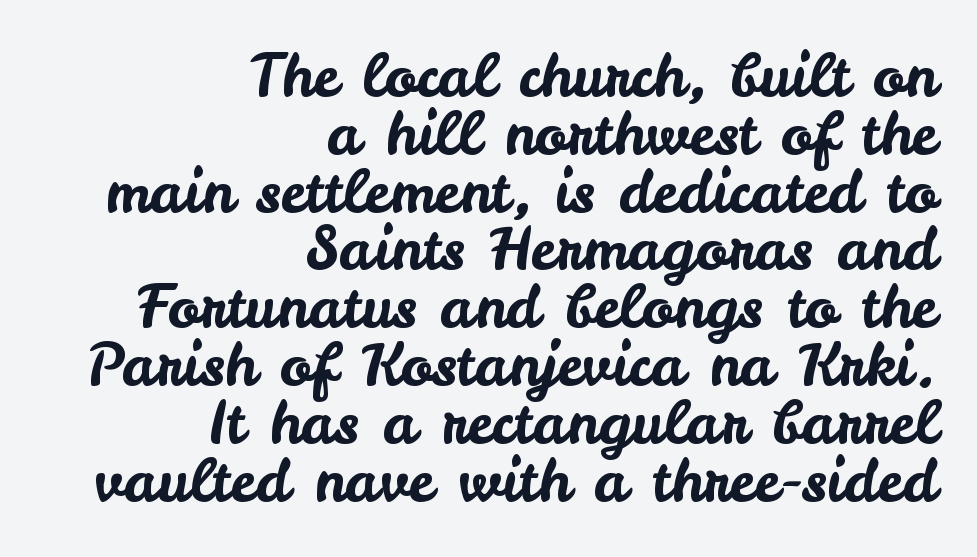
{"serif": "no", "width": "normal", "stroke_contrast": "low", "x_height": "small", "monospaced": "no", "underline": "no", "align": "right", "line_spacing": "tight", "line_spacing_ratio": 0.98, "letter_spacing": "normal", "letter_spacing_em": 0.0, "glyph_px": 59}
